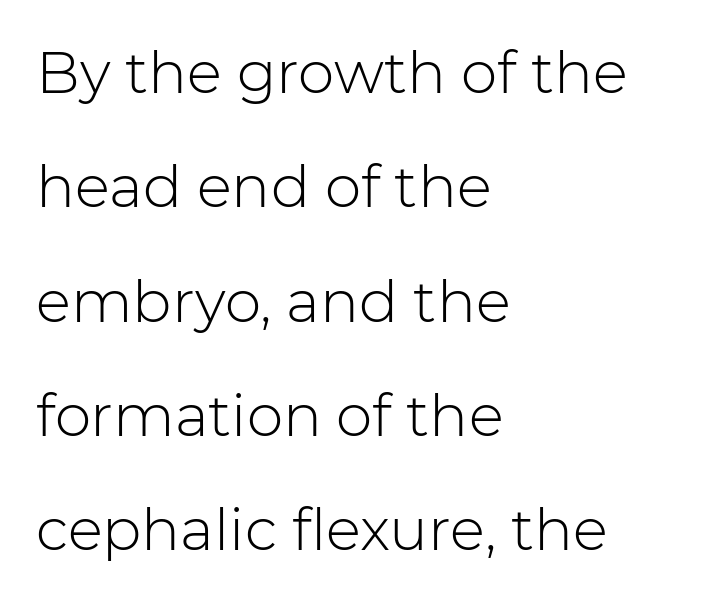
The line texture is even and compact thanks to regular tracking. Posture: straight, roman, zero tilt. Clear beneath every line of the passage. The leading is generous, giving the passage an open texture. The face used here is proportionally spaced, like ordinary book or web type. Caption: face not bold, strokes unweighted.
